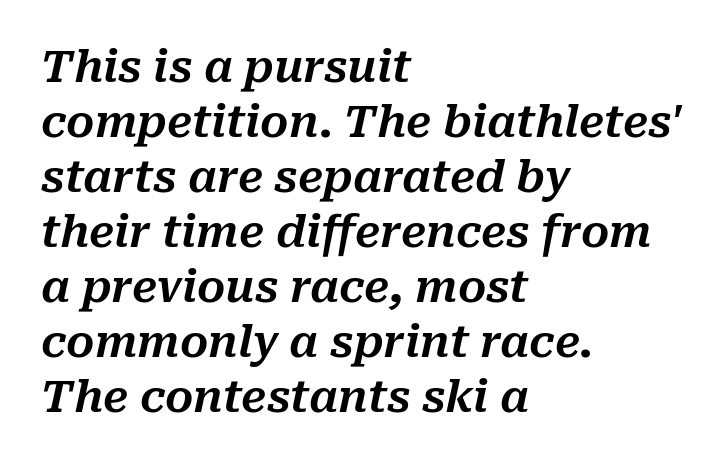
The image shows 44 px text type, italic (leaning right); set left-aligned, normal line spacing (1.25x), normal letter spacing, not underlined; medium stroke contrast and a medium x-height.
